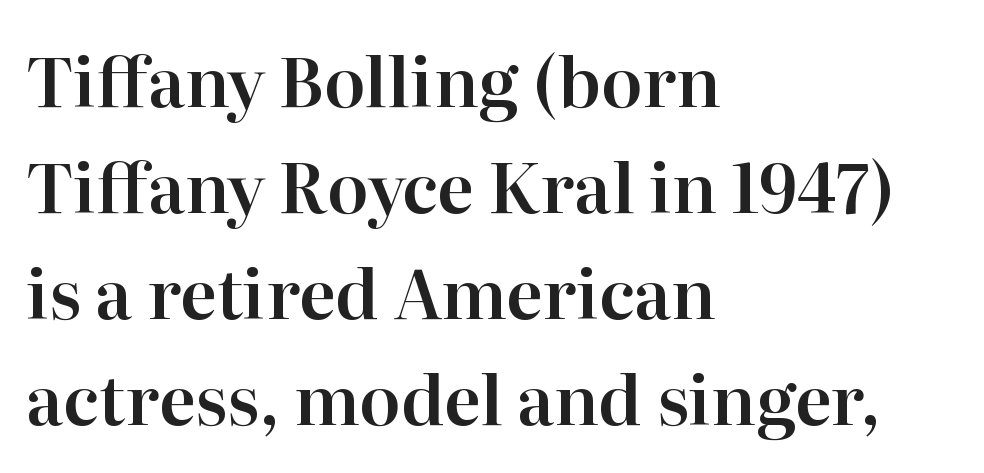
{"serif": "yes", "italic": "no", "width": "normal", "stroke_contrast": "high", "x_height": "medium", "monospaced": "no", "underline": "no", "align": "left", "line_spacing": "normal", "line_spacing_ratio": 1.56, "letter_spacing": "normal", "letter_spacing_em": 0.0, "glyph_px": 68}
